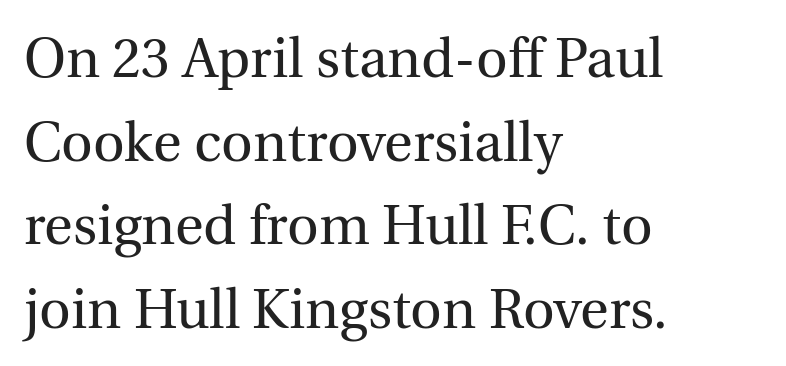
Q: Is the text bold? A: No.
Q: Is the text italic (slanted)? A: No, it is upright.
Q: Is the typeface a serif or a sans-serif typeface? A: Serif.
Q: Is the text underlined? A: No.
Q: How is the paragraph aligned? A: Left-aligned.
Q: Is the spacing between letters normal or unusually wide? A: Normal.
Q: Is the spacing between lines tight, normal or loose? A: Normal.
Q: Width (condensed, normal, or wide)? A: Normal.
Q: x-height? A: Medium.
Q: Monospaced? A: No.
